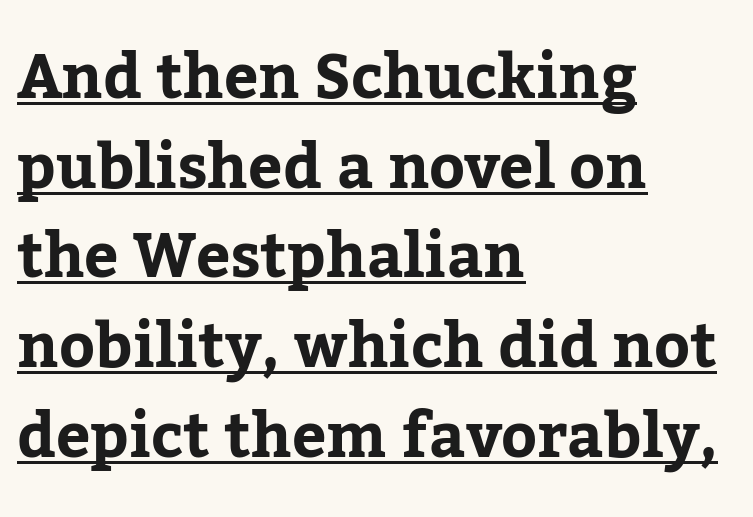
The gaps between neighbouring characters are ordinary and unremarkable. In terms of letterform style, serifs are clearly present. The specimen includes a rule beneath the text block's lines. Compared with a centered layout, this one pins lines to the left instead.
